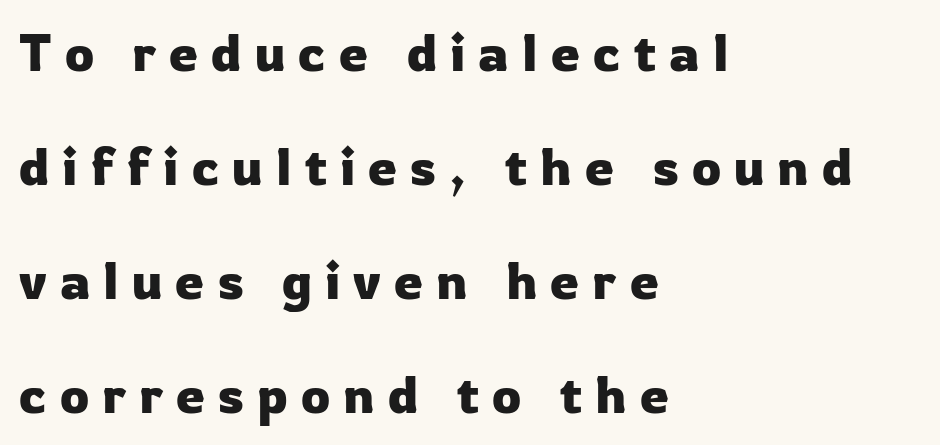
The letters stand straight up with perfectly vertical stems. You could not count columns in this text — the font is proportionally spaced. Tracking here is generous; glyphs stand well apart from one another. Does the copy run flush right? No — it runs flush left.
